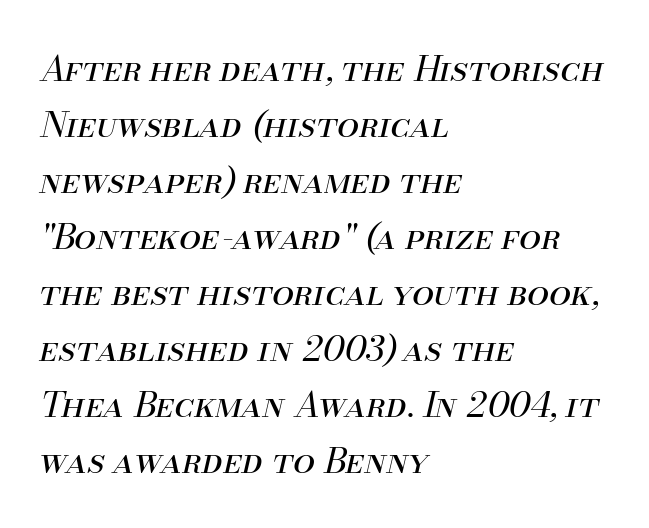
{"italic": "yes", "lean": "right", "slant_degrees": 13, "bold": "no", "weight": "regular", "width": "normal", "stroke_contrast": "medium", "x_height": "small", "monospaced": "no", "underline": "no", "align": "left", "line_spacing": "normal", "line_spacing_ratio": 1.6, "letter_spacing": "normal", "letter_spacing_em": 0.0, "glyph_px": 35}
